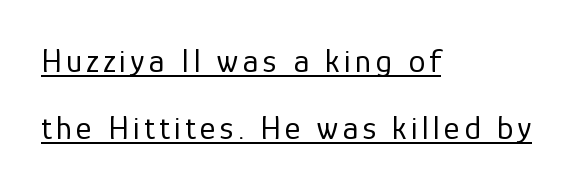
{"serif": "no", "italic": "no", "bold": "no", "weight": "regular", "width": "normal", "stroke_contrast": "low", "x_height": "medium", "monospaced": "no", "underline": "yes", "align": "left", "line_spacing": "loose", "line_spacing_ratio": 1.98, "glyph_px": 34}
